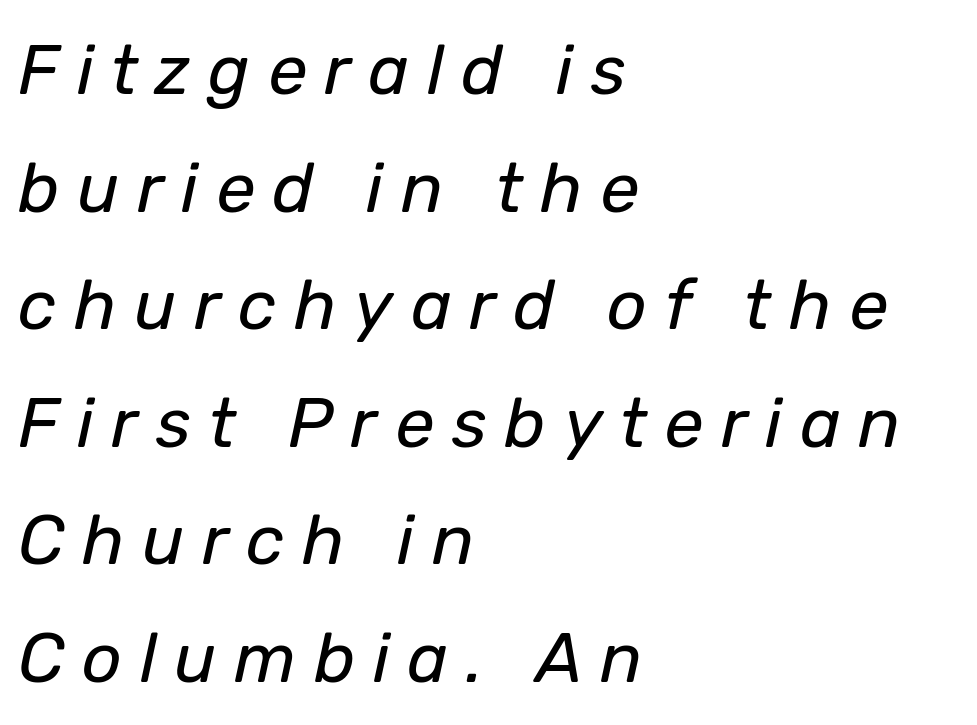
The typography opts for an oblique posture over an upright one. The space beneath each line is pristine and unruled. Which margin do the lines hug? The left one — the right edge is uneven. Vertical spacing — default. Proportional: the letters do not fall into vertical columns.
